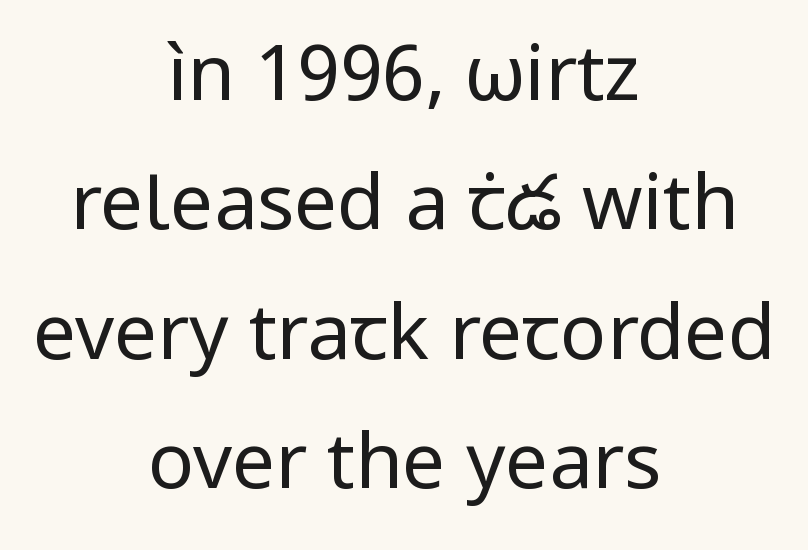
The image shows 77 px regular-weight sans-serif type, upright; set centered, normal line spacing (1.68x), normal letter spacing, not underlined; low stroke contrast and a medium x-height.
